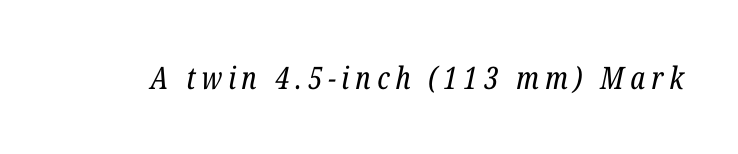
The letterforms sit at book weight or below. These lines are composed in type with serifs. The specimen reads as italic at a glance. Varying glyph widths throughout — classic text-font behaviour.
